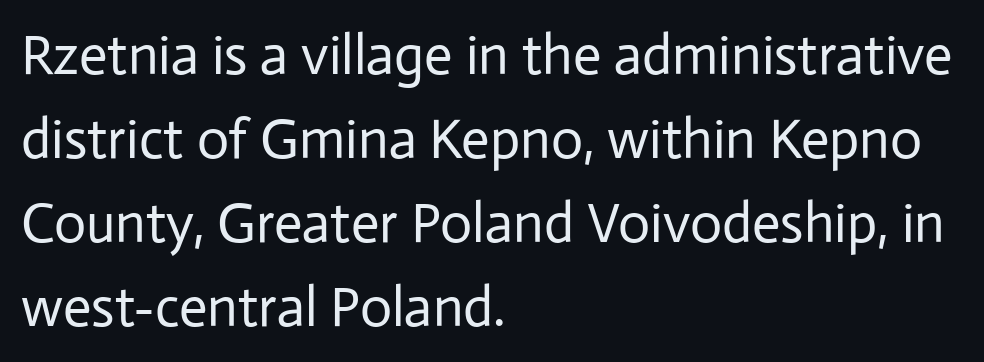
The image shows 56 px regular-weight sans-serif type, upright; set left-aligned, normal line spacing (1.5x), normal letter spacing, not underlined; low stroke contrast and a medium x-height.
